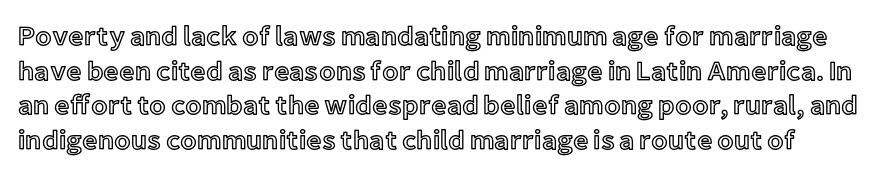
Q: Is the text italic (slanted)? A: No, it is upright.
Q: Is the text underlined? A: No.
Q: Is the spacing between letters normal or unusually wide? A: Normal.
Q: Is the spacing between lines tight, normal or loose? A: Normal.
